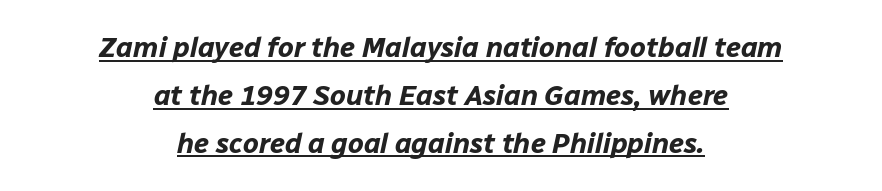
You could not count columns in this text — the font is proportionally spaced. Horizontally, the lines are justified to the midpoint only. The face used here appears with an underline applied. In terms of weight, the rendering is a true, heavy bold. Tracking here is standard; glyphs follow each other at the usual distance. Emphasis-style slanted type is in use.
